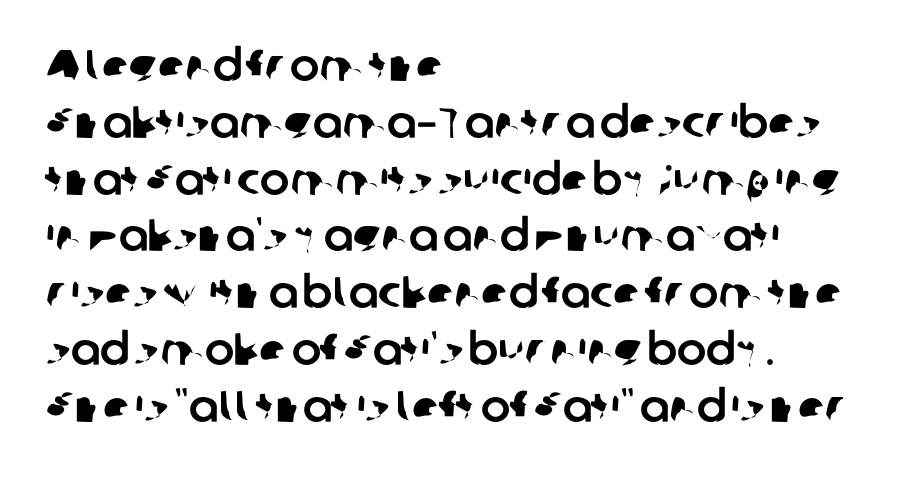
Q: Is the typeface a serif or a sans-serif typeface? A: Sans-serif.
Q: Is the text underlined? A: No.
Q: How is the paragraph aligned? A: Left-aligned.
Q: Is the spacing between letters normal or unusually wide? A: Normal.
Q: Is the spacing between lines tight, normal or loose? A: Normal.
Q: Width (condensed, normal, or wide)? A: Normal.
Q: Stroke contrast? A: Low.
Q: x-height? A: Medium.
Q: Monospaced? A: No.
